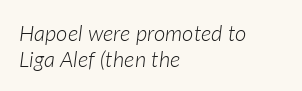
The image shows 22 px text type, italic (leaning right); set left-aligned, line spacing 1.17x, normal letter spacing, not underlined.
